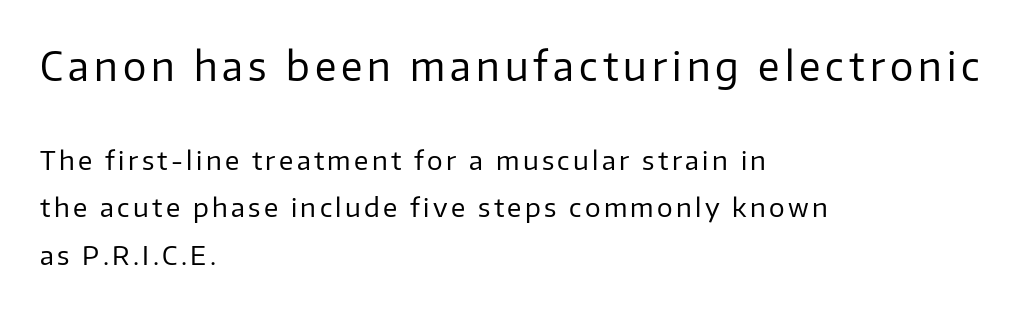
The image shows 39 px regular-weight sans-serif type, upright; set left-aligned, line spacing 1.83x, not underlined; the first (top) block is 1.5x larger; low stroke contrast and a medium x-height.
